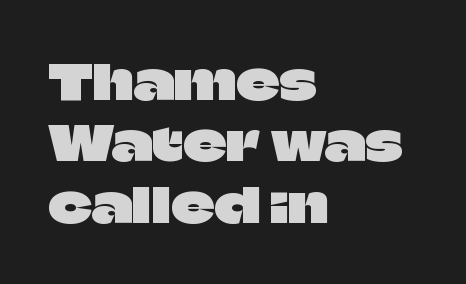
{"serif": "no", "italic": "no", "width": "normal", "stroke_contrast": "low", "x_height": "large", "monospaced": "no", "underline": "no", "align": "left", "line_spacing": "normal", "line_spacing_ratio": 1.28, "letter_spacing": "normal", "letter_spacing_em": 0.0, "glyph_px": 48}
